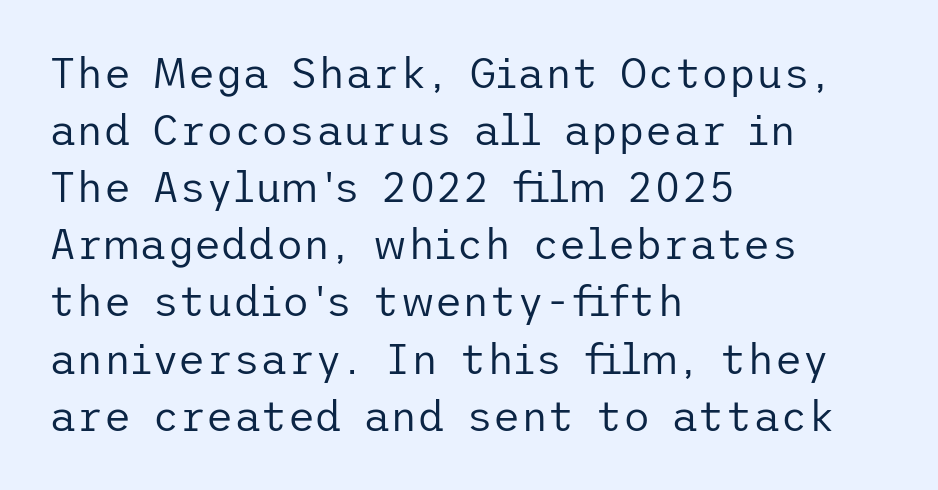
The image shows 42 px regular-weight sans-serif type, upright; set left-aligned, normal line spacing (1.36x), normal letter spacing, not underlined; low stroke contrast and a medium x-height.
